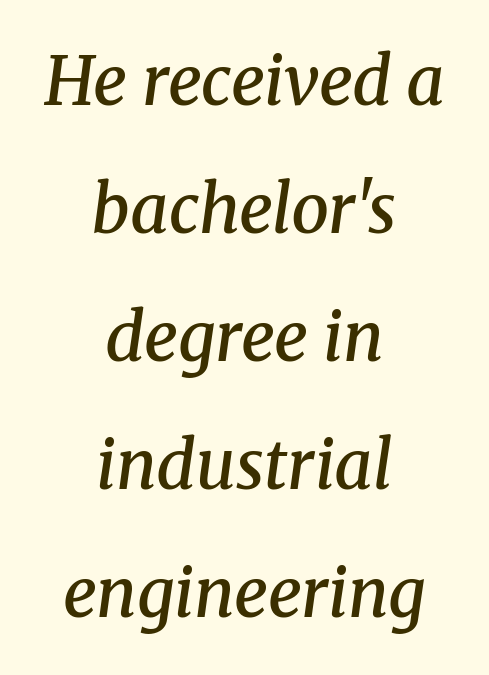
{"serif": "yes", "italic": "yes", "lean": "right", "slant_degrees": 8, "bold": "semi", "weight": "semibold", "width": "normal", "stroke_contrast": "medium", "x_height": "medium", "monospaced": "no", "underline": "no", "align": "center", "line_spacing": "loose", "line_spacing_ratio": 1.91, "letter_spacing": "normal", "letter_spacing_em": 0.0, "glyph_px": 67}
